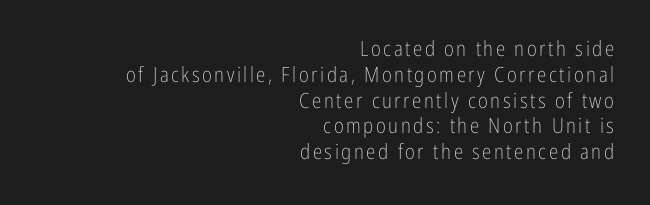
The image shows 21 px text type, upright; set right-aligned, line spacing 1.23x, not underlined.
